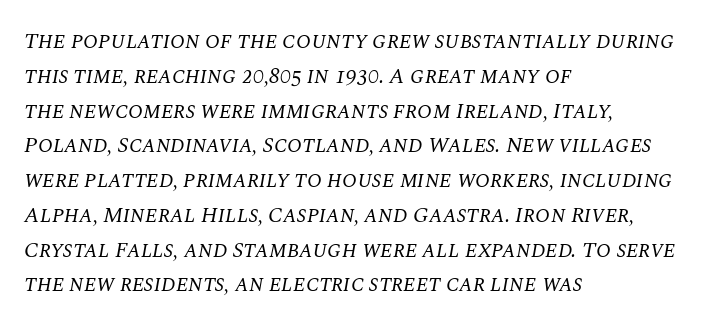
Q: Is the text bold? A: No.
Q: Is the text italic (slanted)? A: Yes, it leans right by about 10 degrees.
Q: Is the text underlined? A: No.
Q: How is the paragraph aligned? A: Left-aligned.
Q: Is the spacing between letters normal or unusually wide? A: Normal.
Q: Is the spacing between lines tight, normal or loose? A: Normal.
